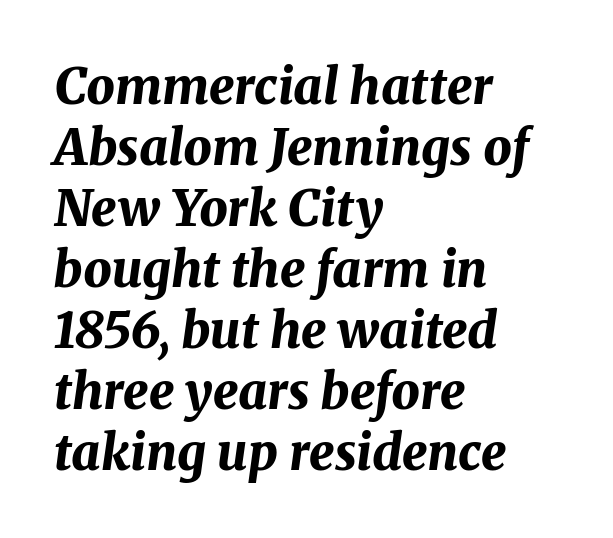
These lines are rendered in a variable-pitch font. Emphasis-style slanted type is in use. Has an underline been added? It has not. The paragraph has a hard left edge and a soft right edge. Default kerning and tracking; the words read as compact shapes. Compared with an ordinary text face, these strokes are far heavier — a full bold.
